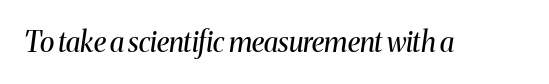
These lines were composed using italics. Descenders hang freely into open space. The letters sit at their default tracking, neither squeezed nor spread. Varying glyph widths throughout — classic text-font behaviour. Unlike a clean sans, this face finishes its strokes with serifs.
